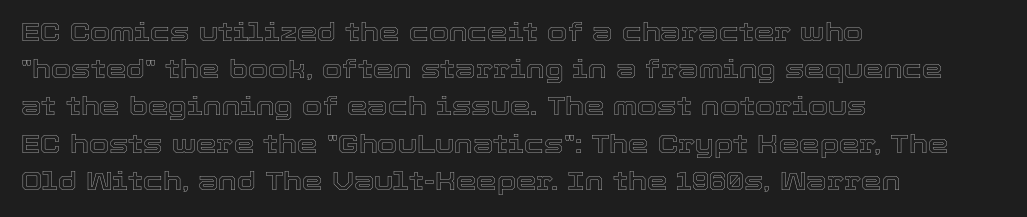
{"italic": "no", "underline": "no", "align": "left", "line_spacing": "normal", "line_spacing_ratio": 1.43, "letter_spacing": "normal", "letter_spacing_em": 0.0, "glyph_px": 26}
